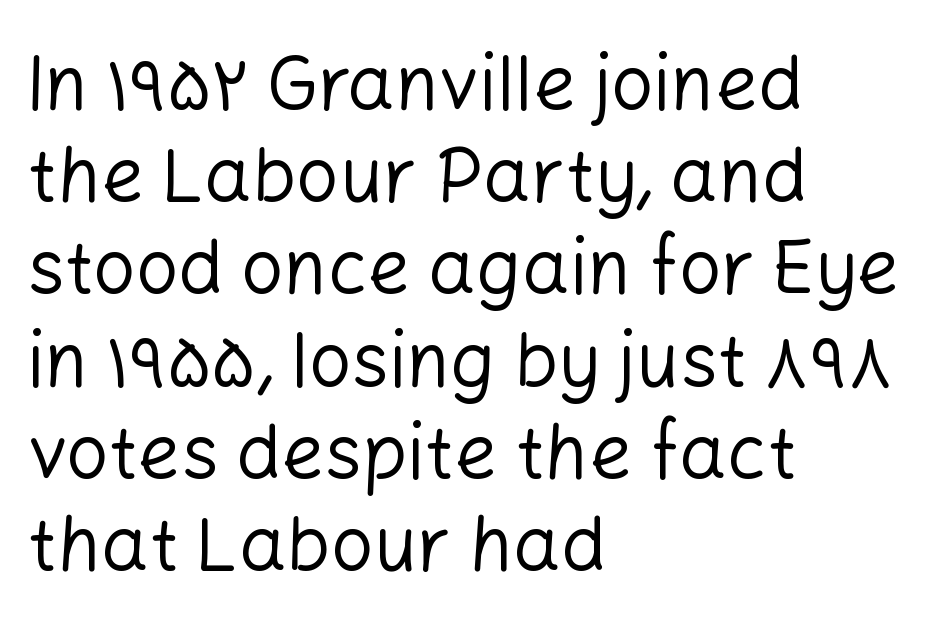
{"serif": "no", "italic": "no", "bold": "no", "weight": "regular", "width": "normal", "stroke_contrast": "low", "x_height": "medium", "monospaced": "no", "underline": "no", "align": "left", "line_spacing_ratio": 1.23, "letter_spacing": "normal", "letter_spacing_em": 0.0, "glyph_px": 75}
